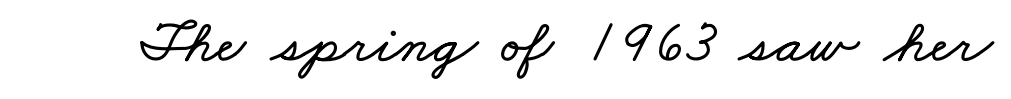
Compared with typical body copy, the letter spacing here is the same. Plain, unruled lines of type. You could not count columns in this text — the font is proportionally spaced.
